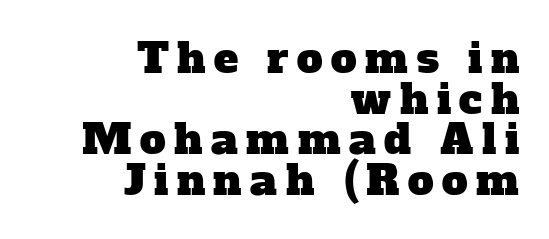
The image shows 41 px serif type; set right-aligned, tight line spacing (0.99x), unusually wide letter spacing (+0.21 em), not underlined; low stroke contrast and a medium x-height.
